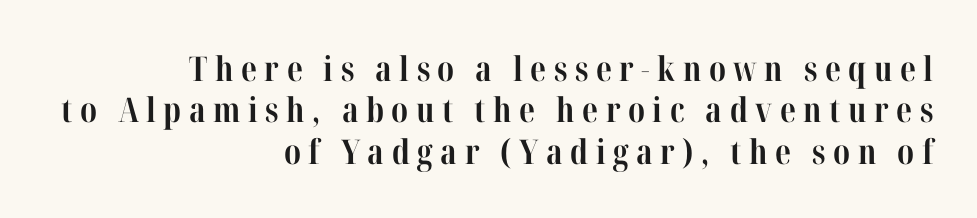
{"serif": "yes", "italic": "no", "bold": "yes", "weight": "bold", "width": "condensed", "stroke_contrast": "high", "x_height": "medium", "monospaced": "no", "underline": "no", "align": "right", "line_spacing_ratio": 1.22, "letter_spacing": "wide", "letter_spacing_em": 0.22, "glyph_px": 34}
